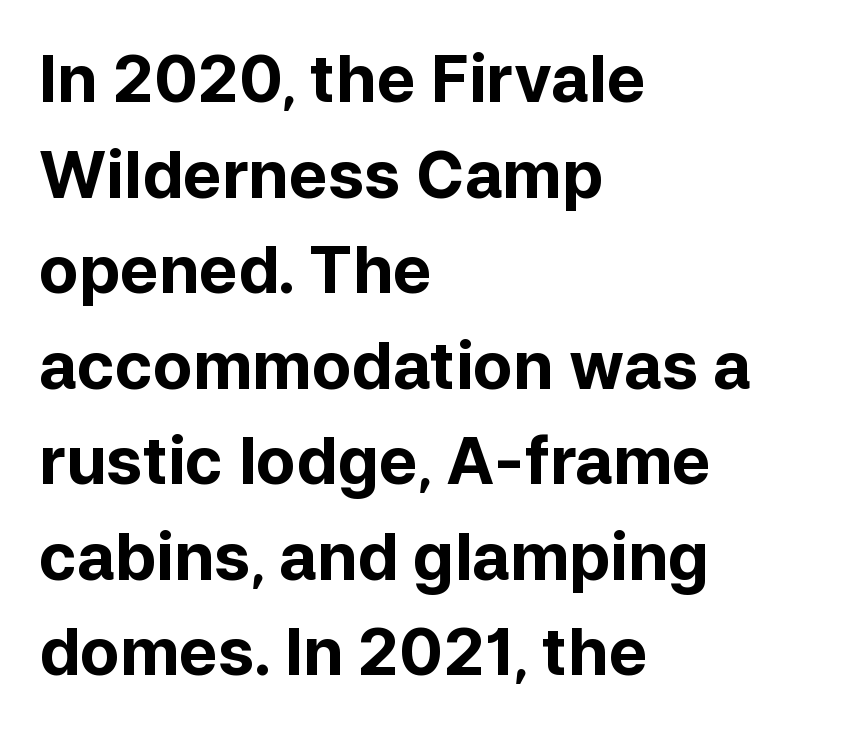
{"serif": "no", "italic": "no", "bold": "yes", "weight": "bold", "width": "normal", "stroke_contrast": "low", "x_height": "medium", "monospaced": "no", "underline": "no", "align": "left", "line_spacing": "normal", "line_spacing_ratio": 1.47, "letter_spacing": "normal", "letter_spacing_em": 0.0, "glyph_px": 65}
